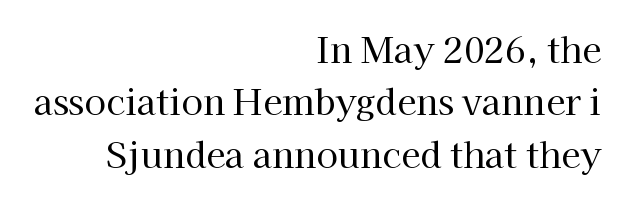
Q: Is the text bold? A: No.
Q: Is the text italic (slanted)? A: No, it is upright.
Q: Is the typeface a serif or a sans-serif typeface? A: Serif.
Q: Is the text underlined? A: No.
Q: How is the paragraph aligned? A: Right-aligned.
Q: Is the spacing between letters normal or unusually wide? A: Normal.
Q: Is the spacing between lines tight, normal or loose? A: Normal.
Q: Width (condensed, normal, or wide)? A: Normal.
Q: Stroke contrast? A: High.
Q: x-height? A: Medium.
Q: Monospaced? A: No.
